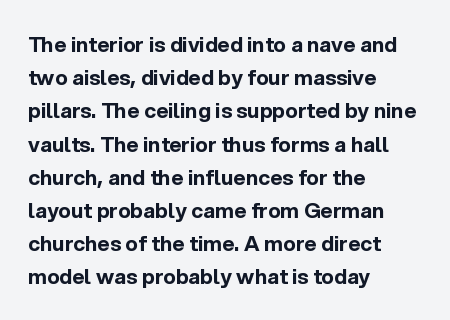
The font is running at its bold setting. Letters rest on an invisible, unmarked baseline. Students, note that the glyphs here touch the page at normal intervals. The rendering anchors every line to the left-hand side.
